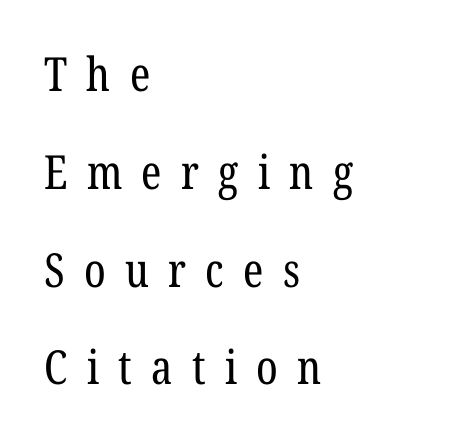
The image shows 47 px regular-weight, condensed serif type, upright; set left-aligned, loose line spacing (2.08x), unusually wide letter spacing (+0.41 em), not underlined; low stroke contrast and a medium x-height.
